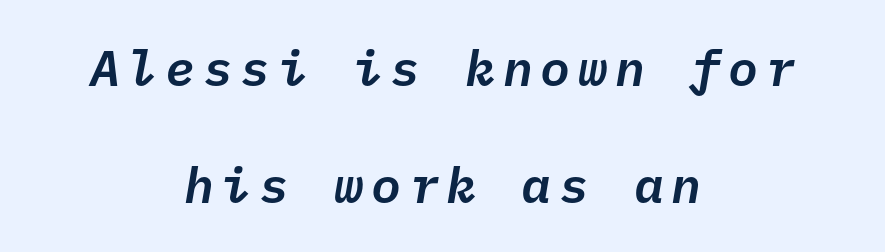
{"italic": "yes", "lean": "right", "slant_degrees": 10, "width": "normal", "stroke_contrast": "low", "x_height": "medium", "monospaced": "yes", "underline": "no", "align": "center", "line_spacing": "loose", "line_spacing_ratio": 2.35, "glyph_px": 50}
